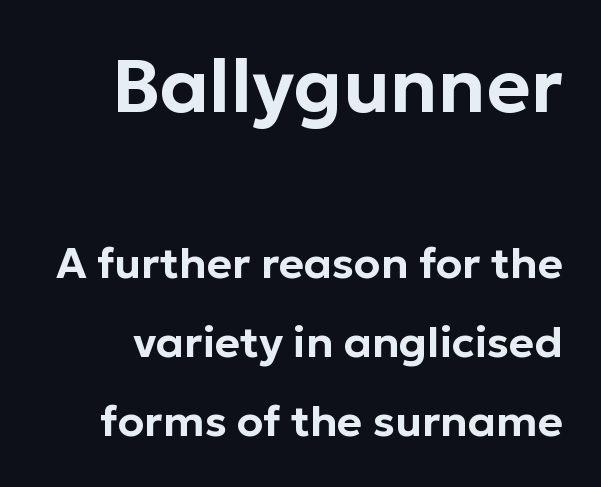
Q: Is the text italic (slanted)? A: No, it is upright.
Q: Is the typeface a serif or a sans-serif typeface? A: Sans-serif.
Q: Is the text underlined? A: No.
Q: Is the spacing between letters normal or unusually wide? A: Normal.
Q: Which block of text is set in a larger size, the first (top) or the second (bottom)? A: The first (top) one.
Q: Width (condensed, normal, or wide)? A: Normal.
Q: Stroke contrast? A: Low.
Q: x-height? A: Medium.
Q: Monospaced? A: No.
